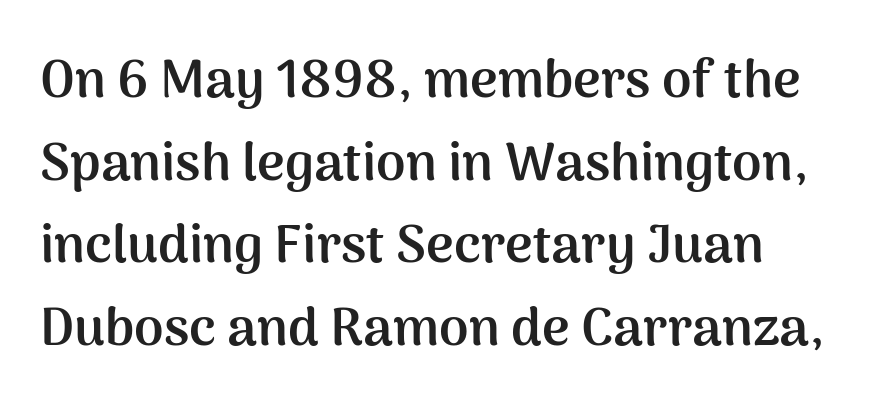
Q: Is the text bold? A: Yes.
Q: Is the text italic (slanted)? A: No, it is upright.
Q: Is the typeface a serif or a sans-serif typeface? A: Sans-serif.
Q: Is the text underlined? A: No.
Q: Is the spacing between letters normal or unusually wide? A: Normal.
Q: Is the spacing between lines tight, normal or loose? A: Normal.
Q: Width (condensed, normal, or wide)? A: Normal.
Q: Stroke contrast? A: Medium.
Q: x-height? A: Medium.
Q: Monospaced? A: No.
